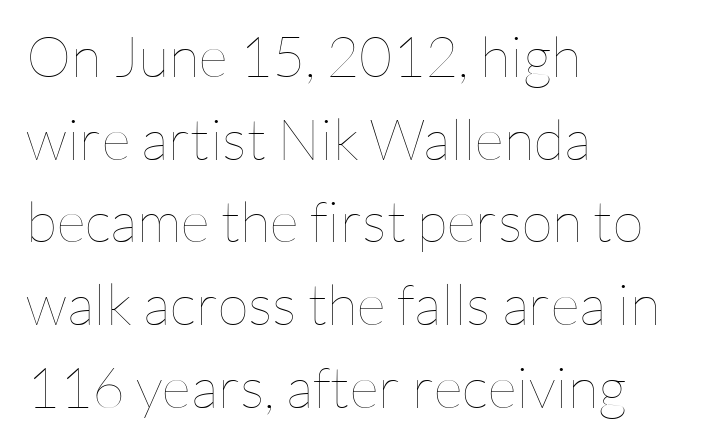
The setting favours the left margin, as ordinary paragraphs usually do. What stands out about the letter spacing? Nothing — it is the standard amount. This sample has the flowing, uneven cadence of proportional lettering. Whoever set this chose a conventional vertical rhythm. In terms of posture, this sample is upright. The zone under the glyphs is completely vacant.
